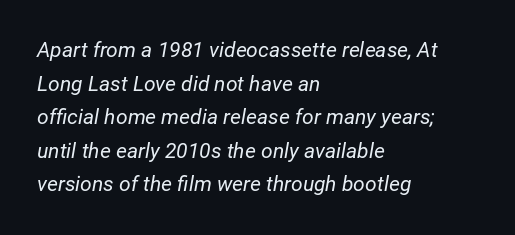
Here the glyphs are tracked normally, forming tight word shapes. There's an unmistakable incline to the writing here. Each row of text sits above clean, open space. A normal amount of white space separates one row of letters from the next. Layout note: lines flush left. Nothing heavy about these letters — not bold at all.
